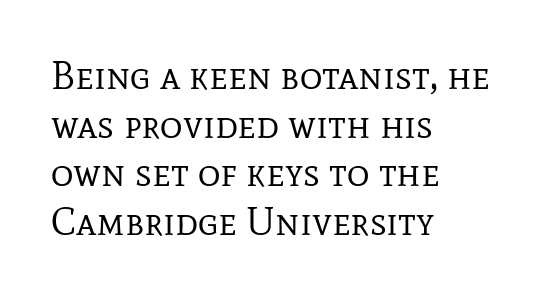
{"serif": "yes", "italic": "no", "bold": "no", "weight": "regular", "width": "normal", "stroke_contrast": "low", "x_height": "medium", "monospaced": "no", "underline": "no", "align": "left", "line_spacing": "normal", "line_spacing_ratio": 1.25, "letter_spacing": "normal", "letter_spacing_em": 0.0, "glyph_px": 39}
